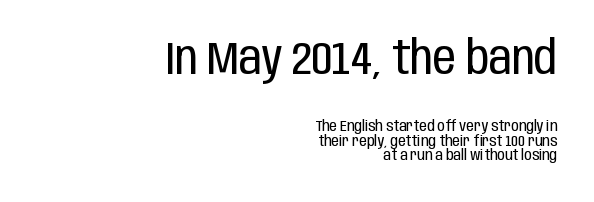
Is there any slant? The stems are plumb. This rendering leaves character spacing at its baseline value. The composition opens big and finishes small. No extra ink here — the face is not bold.
